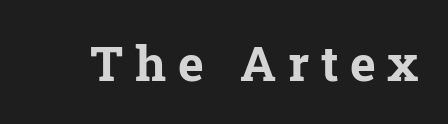
Q: Is the text bold? A: Yes.
Q: Is the text italic (slanted)? A: No, it is upright.
Q: Is the typeface a serif or a sans-serif typeface? A: Serif.
Q: Is the text underlined? A: No.
Q: Is the spacing between letters normal or unusually wide? A: Unusually wide.
Q: Width (condensed, normal, or wide)? A: Normal.
Q: Stroke contrast? A: Low.
Q: x-height? A: Medium.
Q: Monospaced? A: No.
